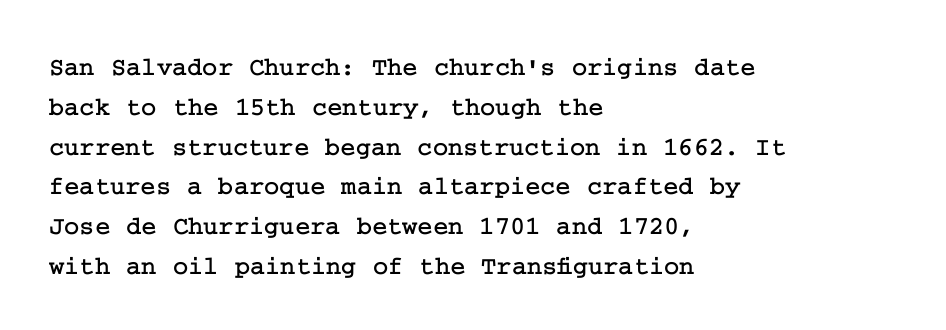
The image shows 26 px text type, upright; set left-aligned, normal line spacing (1.53x), normal letter spacing, not underlined.
